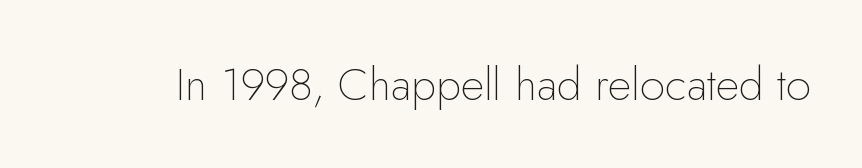
{"serif": "no", "italic": "no", "bold": "no", "weight": "thin", "width": "normal", "stroke_contrast": "low", "x_height": "small", "monospaced": "no", "underline": "no", "letter_spacing": "normal", "letter_spacing_em": 0.0, "glyph_px": 45}
